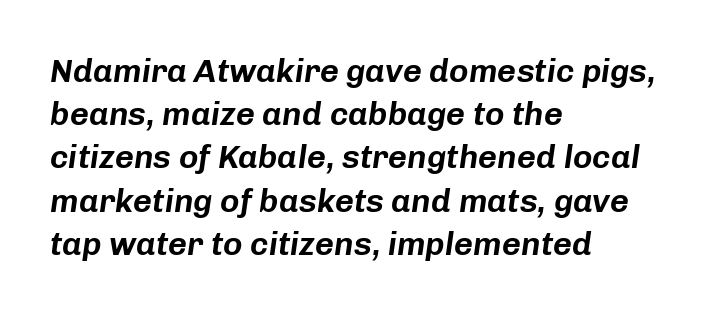
The image shows 33 px text type, italic (leaning right); set left-aligned, normal line spacing (1.31x), normal letter spacing, not underlined; low stroke contrast and a medium x-height.
